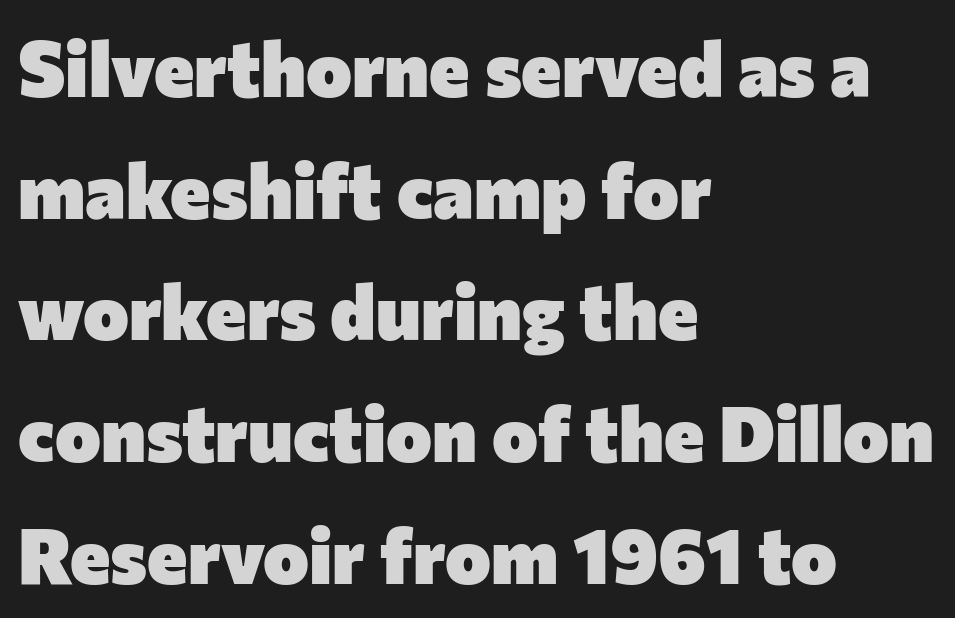
Looks like regular typesetting: each glyph gets only the width it needs. What weight is shown? A full bold with thick strokes. Observe the absence of serifs on each vertical stroke in this sample. The compositor pushed each line to the left boundary. Interline gaps are of average width in this sample.
